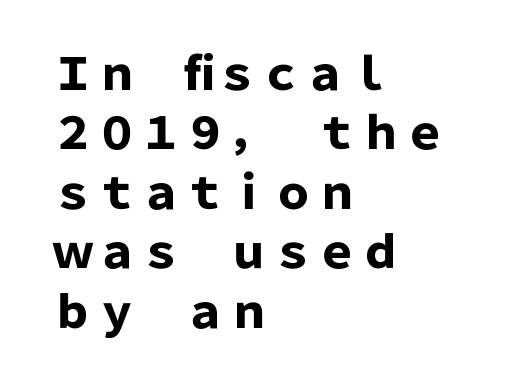
{"serif": "no", "italic": "no", "bold": "yes", "weight": "heavy", "width": "normal", "stroke_contrast": "low", "x_height": "medium", "monospaced": "no", "underline": "no", "align": "left", "line_spacing": "normal", "line_spacing_ratio": 1.35, "letter_spacing": "normal", "letter_spacing_em": 0.0, "glyph_px": 44}
